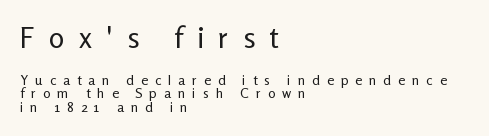
The tracking reads as deliberately expanded to a designer's eye. The type sits square on the baseline with zero lean. Is there much room between lines? No — they nearly touch. A student would notice the top passage is typeset larger than what follows. Stem width sits at or under what a default text font uses.
